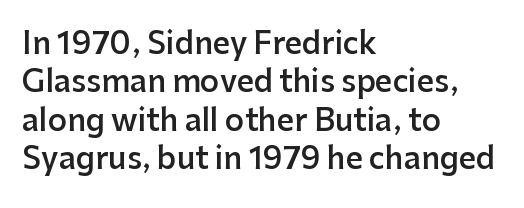
Layout note: lines flush left. Posture: straight, roman, zero tilt. Notice how descenders clear the ascenders below comfortably — that's standard leading. Regarding serifs, this sample does without them.
